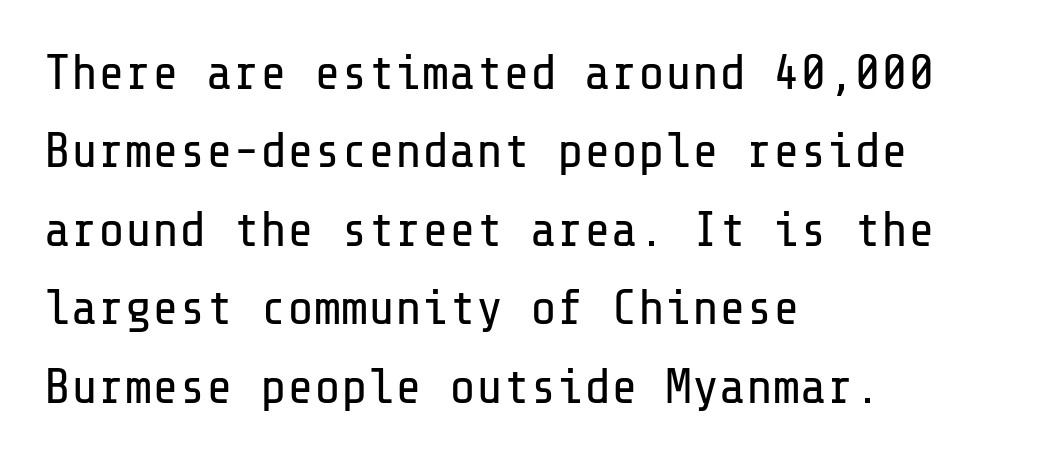
{"serif": "no", "italic": "no", "bold": "no", "weight": "regular", "width": "normal", "stroke_contrast": "low", "x_height": "medium", "underline": "no", "align": "left", "line_spacing": "normal", "line_spacing_ratio": 1.57, "letter_spacing": "normal", "letter_spacing_em": 0.0, "glyph_px": 50}
